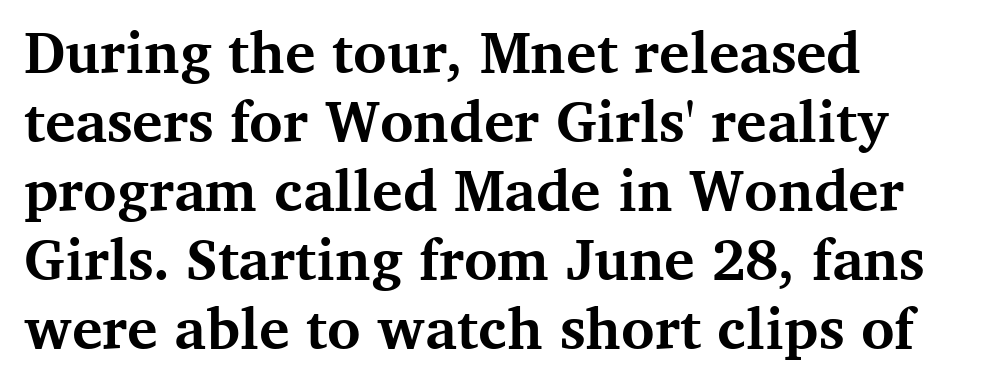
The image shows 57 px bold serif type, upright; set left-aligned, line spacing 1.21x, normal letter spacing, not underlined; medium stroke contrast and a medium x-height.
